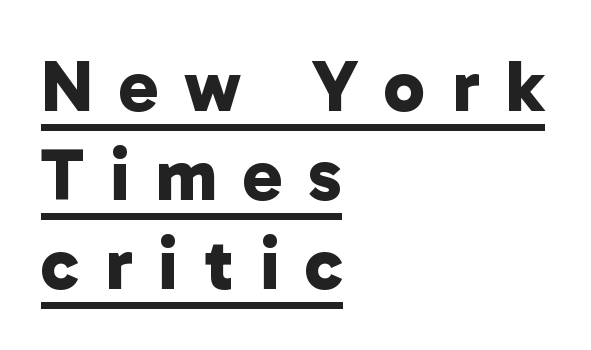
Q: Is the text bold? A: Yes.
Q: Is the typeface a serif or a sans-serif typeface? A: Sans-serif.
Q: Is the text underlined? A: Yes.
Q: How is the paragraph aligned? A: Left-aligned.
Q: Is the spacing between letters normal or unusually wide? A: Unusually wide.
Q: Width (condensed, normal, or wide)? A: Normal.
Q: Stroke contrast? A: Low.
Q: x-height? A: Medium.
Q: Monospaced? A: No.
